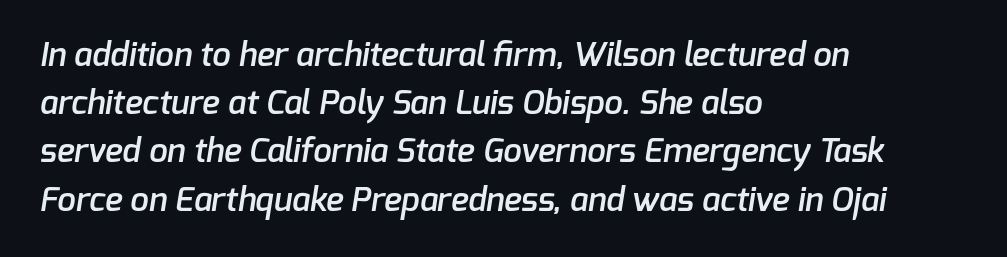
Q: Is the text bold? A: Semi-bold.
Q: Is the typeface a serif or a sans-serif typeface? A: Sans-serif.
Q: Is the text underlined? A: No.
Q: How is the paragraph aligned? A: Left-aligned.
Q: Is the spacing between letters normal or unusually wide? A: Normal.
Q: Is the spacing between lines tight, normal or loose? A: Normal.
Q: Width (condensed, normal, or wide)? A: Normal.
Q: Stroke contrast? A: Low.
Q: x-height? A: Medium.
Q: Monospaced? A: No.
